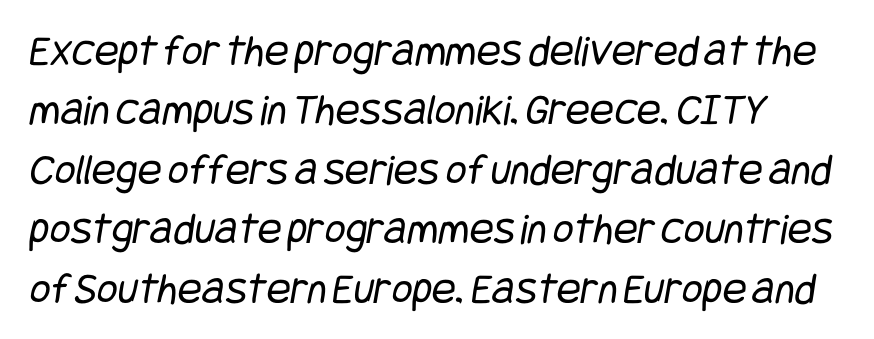
{"serif": "no", "bold": "no", "weight": "regular", "width": "condensed", "stroke_contrast": "low", "x_height": "large", "underline": "no", "line_spacing": "normal", "line_spacing_ratio": 1.32, "letter_spacing": "normal", "letter_spacing_em": 0.0, "glyph_px": 45}
